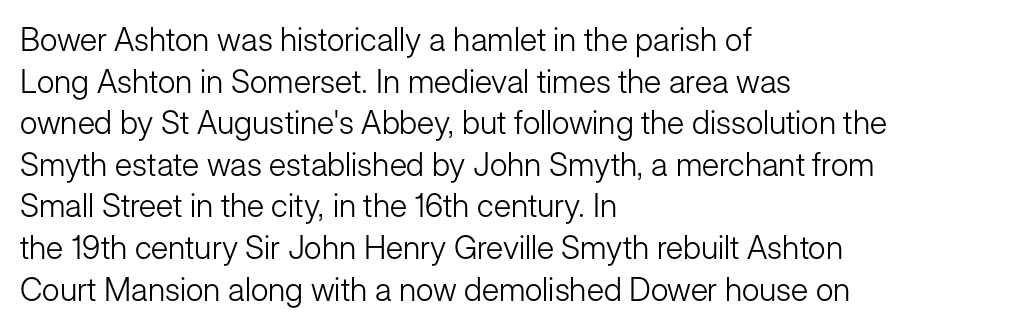
The image shows 32 px light sans-serif type, upright; set left-aligned, normal line spacing (1.3x), normal letter spacing, not underlined; low stroke contrast and a medium x-height.
